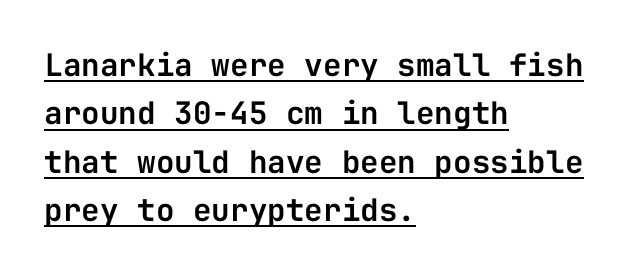
{"serif": "no", "italic": "no", "width": "normal", "stroke_contrast": "low", "x_height": "medium", "monospaced": "yes", "underline": "yes", "align": "left", "line_spacing": "normal", "line_spacing_ratio": 1.56, "letter_spacing": "normal", "letter_spacing_em": 0.0, "glyph_px": 31}
